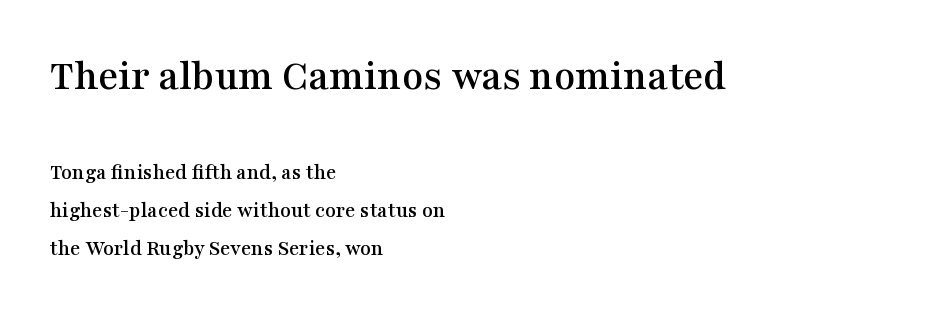
Reading top to bottom, the characters get smaller at the block break. The words here are not underlined. Leftover space on each line is placed entirely after the last word. The type is set solid horizontally, with unmodified tracking.
